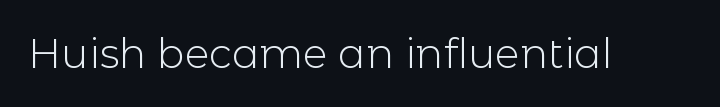
The image shows 41 px light sans-serif type, upright; set normal letter spacing, not underlined; a medium x-height.
